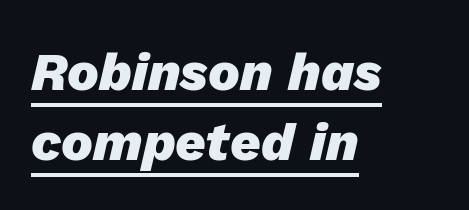
Q: Is the text bold? A: Yes.
Q: Is the text italic (slanted)? A: Yes, it leans right by about 13 degrees.
Q: Is the text underlined? A: Yes.
Q: How is the paragraph aligned? A: Left-aligned.
Q: Is the spacing between letters normal or unusually wide? A: Normal.
Q: Is the spacing between lines tight, normal or loose? A: Normal.
Q: Width (condensed, normal, or wide)? A: Normal.
Q: Stroke contrast? A: Low.
Q: x-height? A: Medium.
Q: Monospaced? A: No.
